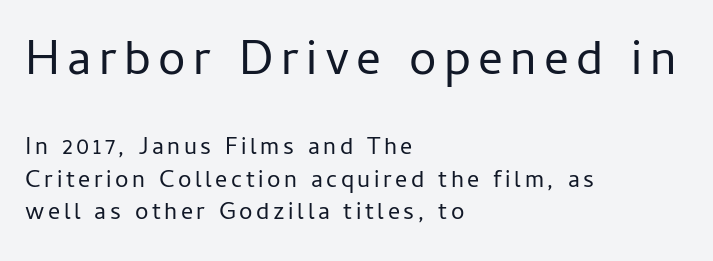
{"serif": "no", "italic": "no", "bold": "no", "weight": "regular", "width": "normal", "stroke_contrast": "low", "x_height": "medium", "monospaced": "no", "underline": "no", "align": "left", "line_spacing": "normal", "line_spacing_ratio": 1.35, "larger_block": "first", "size_ratio": 2.04, "glyph_px": 49}
